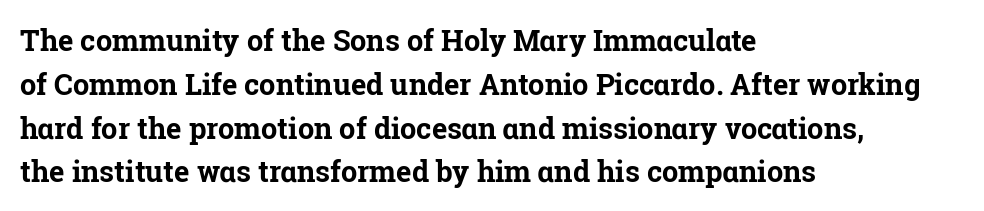
{"serif": "yes", "italic": "no", "bold": "yes", "weight": "bold", "width": "normal", "stroke_contrast": "low", "x_height": "medium", "monospaced": "no", "underline": "no", "align": "left", "line_spacing": "normal", "line_spacing_ratio": 1.51, "letter_spacing": "normal", "letter_spacing_em": 0.0, "glyph_px": 29}
